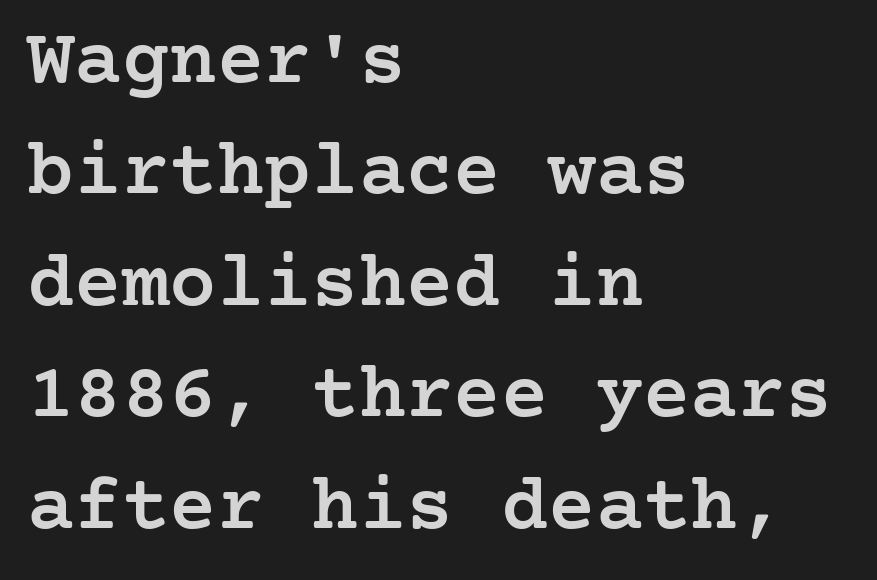
Q: Is the text bold? A: Semi-bold.
Q: Is the text italic (slanted)? A: No, it is upright.
Q: Is the typeface a serif or a sans-serif typeface? A: Serif.
Q: Is the text underlined? A: No.
Q: How is the paragraph aligned? A: Left-aligned.
Q: Is the spacing between letters normal or unusually wide? A: Normal.
Q: Is the spacing between lines tight, normal or loose? A: Normal.
Q: Width (condensed, normal, or wide)? A: Normal.
Q: Stroke contrast? A: Low.
Q: x-height? A: Medium.
